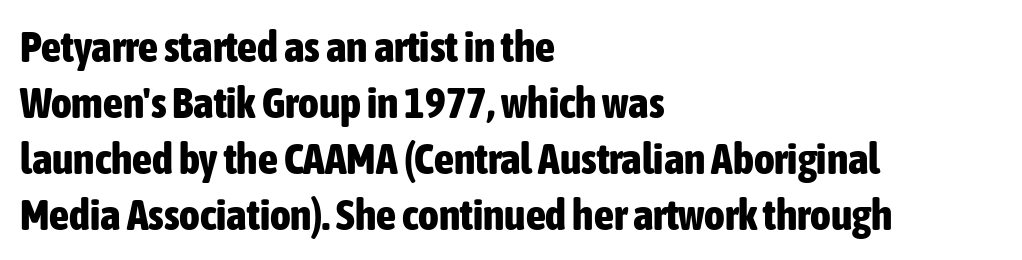
{"serif": "no", "italic": "no", "bold": "yes", "weight": "bold", "width": "condensed", "stroke_contrast": "low", "x_height": "medium", "monospaced": "no", "underline": "no", "align": "left", "line_spacing": "normal", "line_spacing_ratio": 1.27, "letter_spacing": "normal", "letter_spacing_em": 0.0, "glyph_px": 44}
